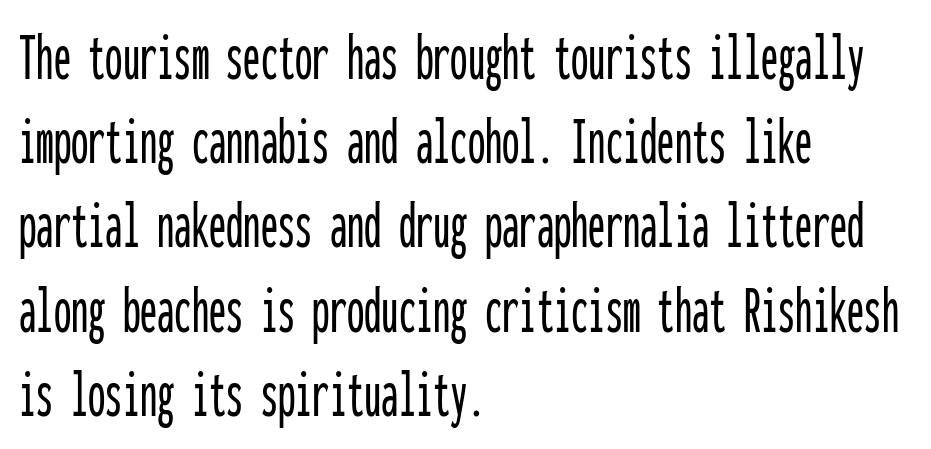
{"serif": "no", "italic": "no", "width": "condensed", "stroke_contrast": "low", "x_height": "medium", "monospaced": "yes", "underline": "no", "align": "left", "line_spacing_ratio": 1.22, "letter_spacing": "normal", "letter_spacing_em": 0.0, "glyph_px": 69}
